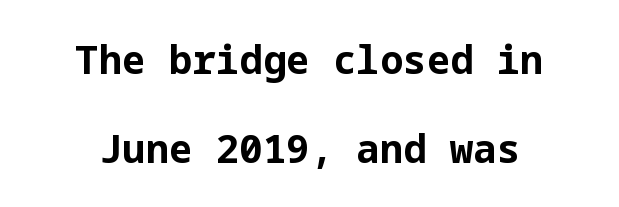
Q: Is the text bold? A: Yes.
Q: Is the text italic (slanted)? A: No, it is upright.
Q: Is the typeface a serif or a sans-serif typeface? A: Sans-serif.
Q: Is the text underlined? A: No.
Q: How is the paragraph aligned? A: Centered.
Q: Is the spacing between letters normal or unusually wide? A: Normal.
Q: Is the spacing between lines tight, normal or loose? A: Loose.
Q: Width (condensed, normal, or wide)? A: Normal.
Q: Stroke contrast? A: Low.
Q: x-height? A: Medium.
